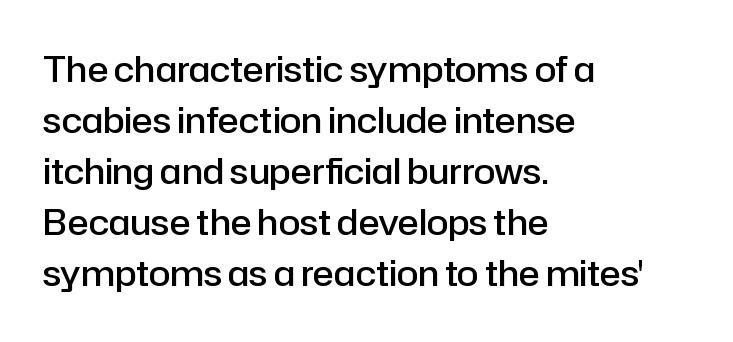
Q: Is the text bold? A: Semi-bold.
Q: Is the text italic (slanted)? A: No, it is upright.
Q: Is the typeface a serif or a sans-serif typeface? A: Sans-serif.
Q: Is the text underlined? A: No.
Q: How is the paragraph aligned? A: Left-aligned.
Q: Is the spacing between letters normal or unusually wide? A: Normal.
Q: Is the spacing between lines tight, normal or loose? A: Normal.
Q: Width (condensed, normal, or wide)? A: Normal.
Q: Stroke contrast? A: Low.
Q: x-height? A: Medium.
Q: Monospaced? A: No.
